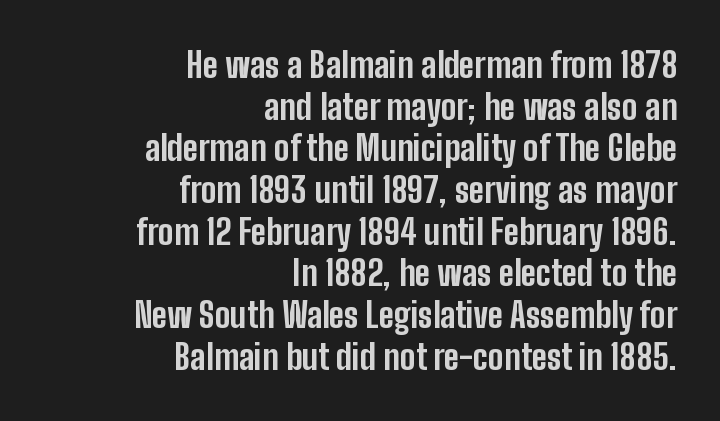
Q: Is the text bold? A: Yes.
Q: Is the text italic (slanted)? A: No, it is upright.
Q: Is the typeface a serif or a sans-serif typeface? A: Sans-serif.
Q: Is the text underlined? A: No.
Q: How is the paragraph aligned? A: Right-aligned.
Q: Is the spacing between letters normal or unusually wide? A: Normal.
Q: Width (condensed, normal, or wide)? A: Condensed.
Q: Stroke contrast? A: Low.
Q: x-height? A: Medium.
Q: Monospaced? A: No.
